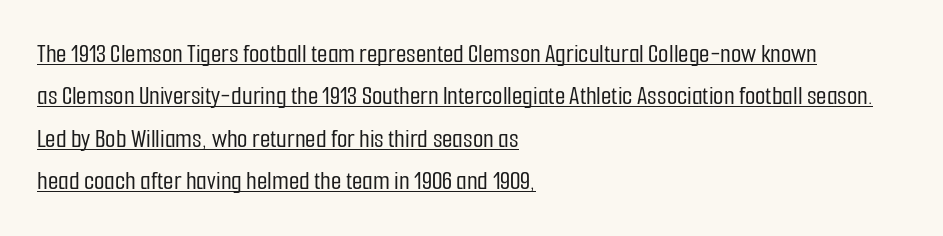
Horizontal bands of white between lines are of average thickness. These characters rest on top of a visible drawn line. Posture: upright roman. Alignment: flush left. The tracking reads as untouched default to a designer's eye.
